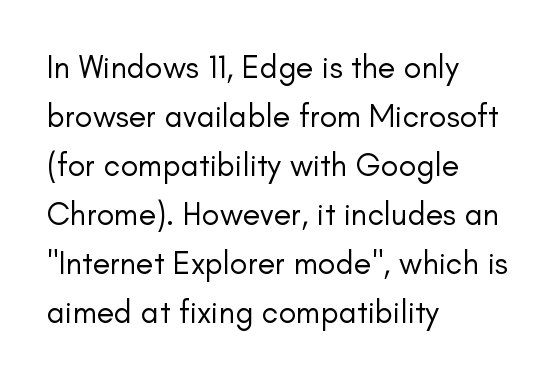
{"serif": "no", "italic": "no", "bold": "no", "weight": "regular", "width": "normal", "stroke_contrast": "low", "x_height": "small", "monospaced": "no", "underline": "no", "align": "left", "line_spacing": "normal", "line_spacing_ratio": 1.53, "letter_spacing": "normal", "letter_spacing_em": 0.0, "glyph_px": 32}
